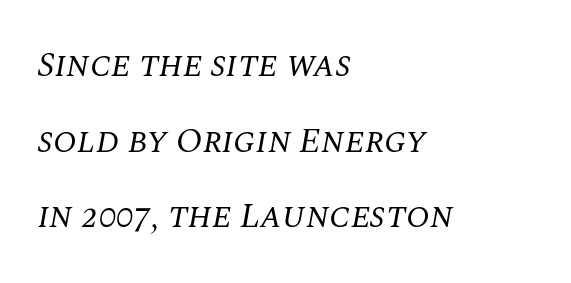
{"serif": "yes", "italic": "yes", "lean": "right", "slant_degrees": 10, "bold": "no", "weight": "regular", "width": "normal", "stroke_contrast": "medium", "x_height": "large", "monospaced": "no", "underline": "no", "align": "left", "line_spacing": "loose", "line_spacing_ratio": 2.16, "letter_spacing": "normal", "letter_spacing_em": 0.0, "glyph_px": 35}
